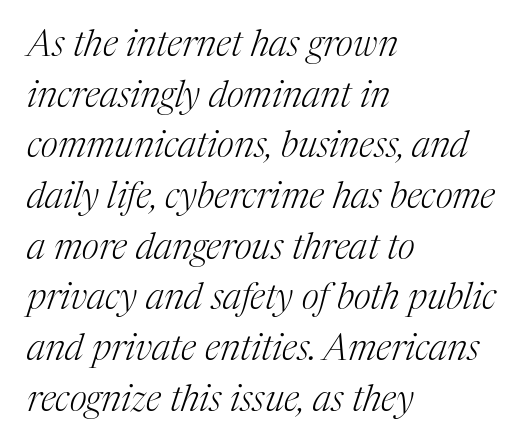
Q: Is the text bold? A: No.
Q: Is the text italic (slanted)? A: Yes, it leans right by about 17 degrees.
Q: Is the typeface a serif or a sans-serif typeface? A: Serif.
Q: Is the text underlined? A: No.
Q: How is the paragraph aligned? A: Left-aligned.
Q: Is the spacing between letters normal or unusually wide? A: Normal.
Q: Is the spacing between lines tight, normal or loose? A: Normal.
Q: Width (condensed, normal, or wide)? A: Normal.
Q: Stroke contrast? A: Medium.
Q: x-height? A: Medium.
Q: Monospaced? A: No.
